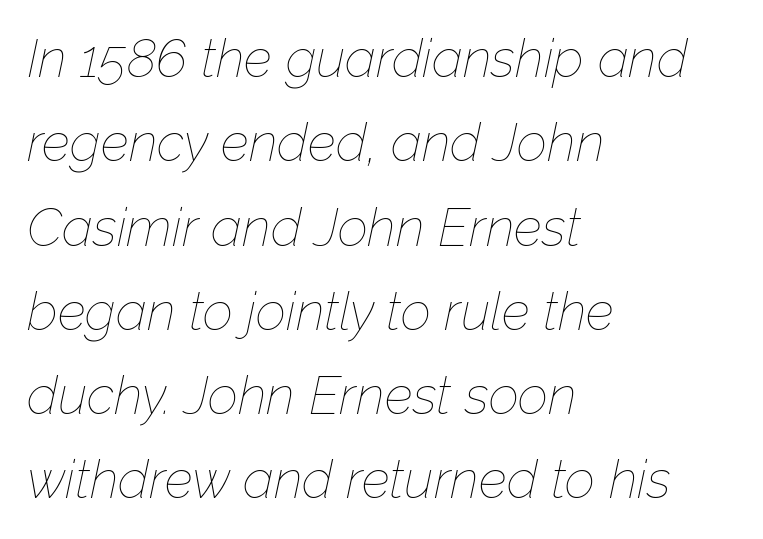
{"italic": "yes", "lean": "right", "slant_degrees": 12, "bold": "no", "weight": "thin", "width": "normal", "stroke_contrast": "low", "x_height": "medium", "monospaced": "no", "underline": "no", "align": "left", "line_spacing": "normal", "line_spacing_ratio": 1.59, "letter_spacing": "normal", "letter_spacing_em": 0.0, "glyph_px": 53}
